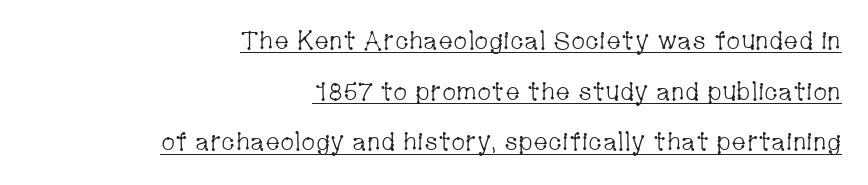
The image shows 25 px text type, upright; set right-aligned, loose line spacing (2.03x), normal letter spacing, underlined.
